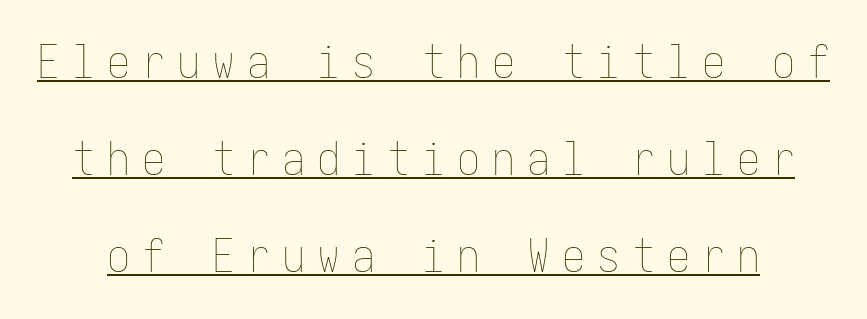
{"italic": "no", "bold": "no", "weight": "thin", "width": "condensed", "stroke_contrast": "low", "x_height": "medium", "underline": "yes", "line_spacing": "loose", "line_spacing_ratio": 2.11, "letter_spacing": "wide", "letter_spacing_em": 0.26, "glyph_px": 46}
